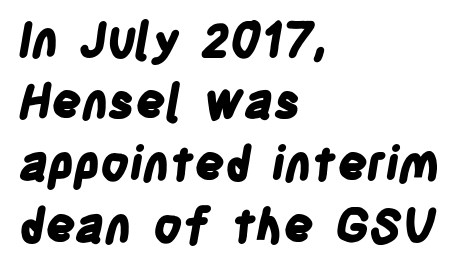
Baseline-to-baseline distance is the conventional proportion of letter height. These lines are rendered in a variable-pitch font. Unlike a traditional serif, this face leaves its strokes unadorned. Heft: maximum for text — a bold.
